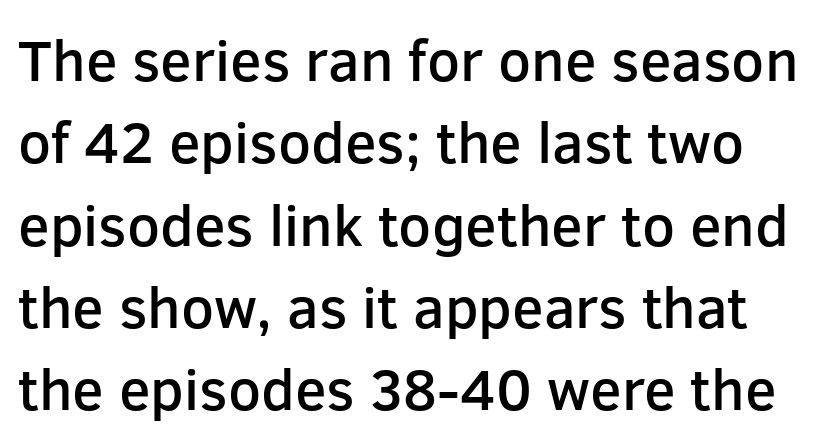
Q: Is the text bold? A: Semi-bold.
Q: Is the text italic (slanted)? A: No, it is upright.
Q: Is the typeface a serif or a sans-serif typeface? A: Sans-serif.
Q: Is the text underlined? A: No.
Q: Is the spacing between letters normal or unusually wide? A: Normal.
Q: Is the spacing between lines tight, normal or loose? A: Normal.
Q: Width (condensed, normal, or wide)? A: Normal.
Q: Stroke contrast? A: Low.
Q: x-height? A: Medium.
Q: Monospaced? A: No.
